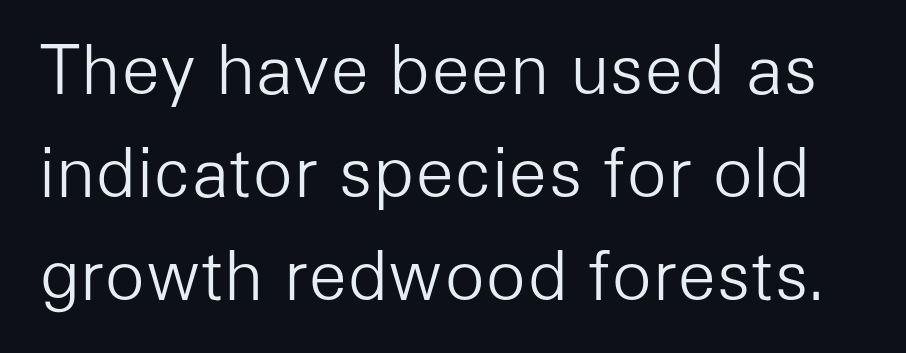
Q: Is the text bold? A: No.
Q: Is the text italic (slanted)? A: No, it is upright.
Q: Is the typeface a serif or a sans-serif typeface? A: Sans-serif.
Q: Is the text underlined? A: No.
Q: Is the spacing between letters normal or unusually wide? A: Normal.
Q: Is the spacing between lines tight, normal or loose? A: Normal.
Q: Width (condensed, normal, or wide)? A: Normal.
Q: Stroke contrast? A: Low.
Q: x-height? A: Medium.
Q: Monospaced? A: No.
